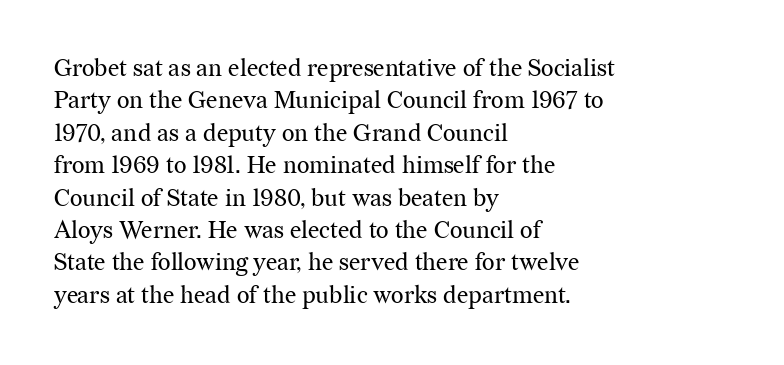
{"italic": "no", "bold": "no", "underline": "no", "align": "left", "line_spacing": "normal", "line_spacing_ratio": 1.35, "letter_spacing": "normal", "letter_spacing_em": 0.0, "glyph_px": 24}
